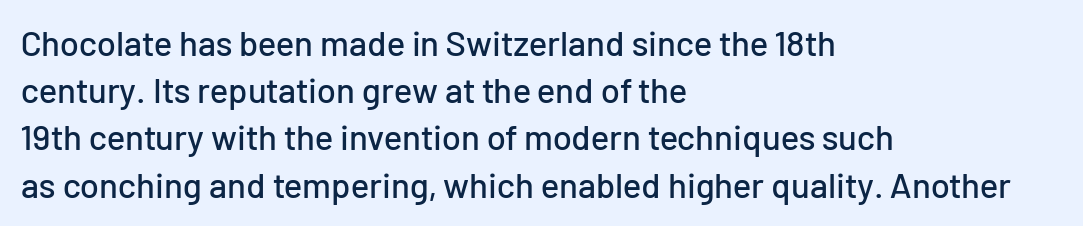
The image shows 35 px sans-serif type, upright; set left-aligned, normal line spacing (1.35x), normal letter spacing, not underlined; low stroke contrast and a medium x-height.
